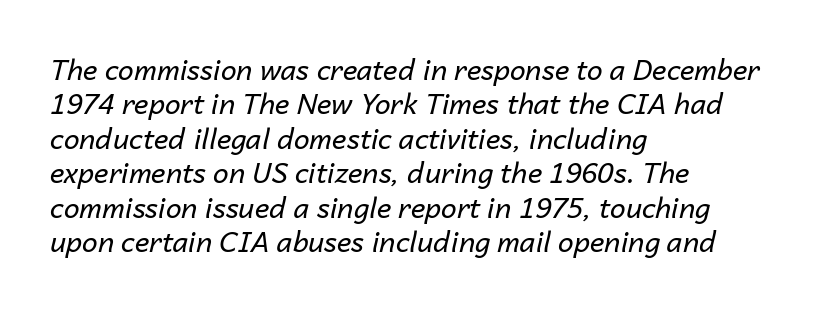
The image shows 28 px regular-weight type, italic (leaning right); set left-aligned, line spacing 1.23x, normal letter spacing, not underlined; low stroke contrast and a medium x-height.
